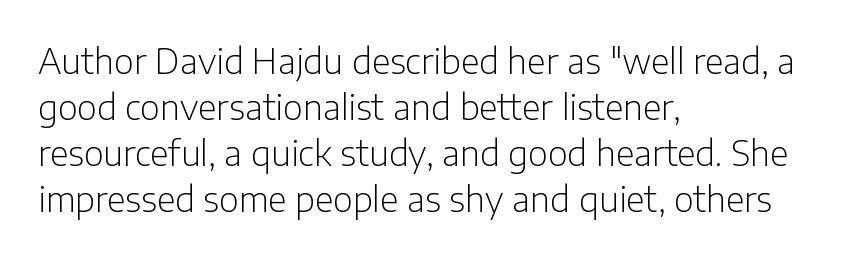
Q: Is the text bold? A: No.
Q: Is the text italic (slanted)? A: No, it is upright.
Q: Is the typeface a serif or a sans-serif typeface? A: Sans-serif.
Q: Is the text underlined? A: No.
Q: How is the paragraph aligned? A: Left-aligned.
Q: Is the spacing between letters normal or unusually wide? A: Normal.
Q: Is the spacing between lines tight, normal or loose? A: Normal.
Q: Width (condensed, normal, or wide)? A: Normal.
Q: Stroke contrast? A: Low.
Q: x-height? A: Medium.
Q: Monospaced? A: No.
